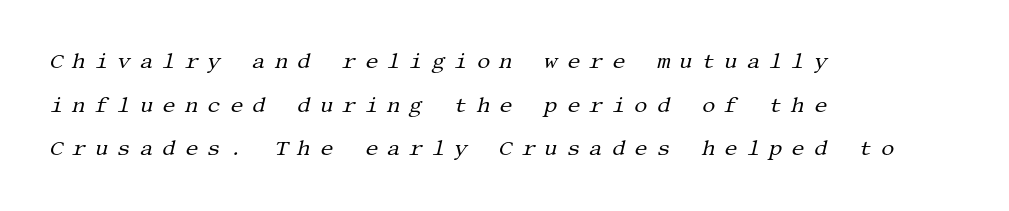
The image shows 21 px text type, italic (leaning right); set left-aligned, loose line spacing (2.08x), unusually wide letter spacing (+0.43 em), not underlined.
